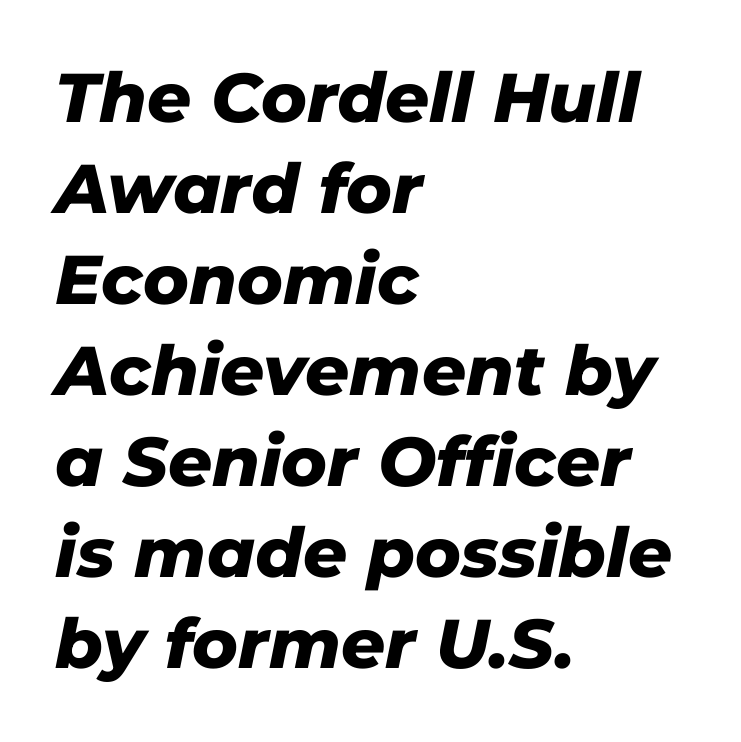
Each line starts at the same left margin while the right side varies. Does extra space separate the letters? No, they use regular spacing. You can tell it's italic because the verticals aren't actually vertical. The string is rendered with underlining switched off. If you measured baseline to baseline, you'd find a middling distance.
